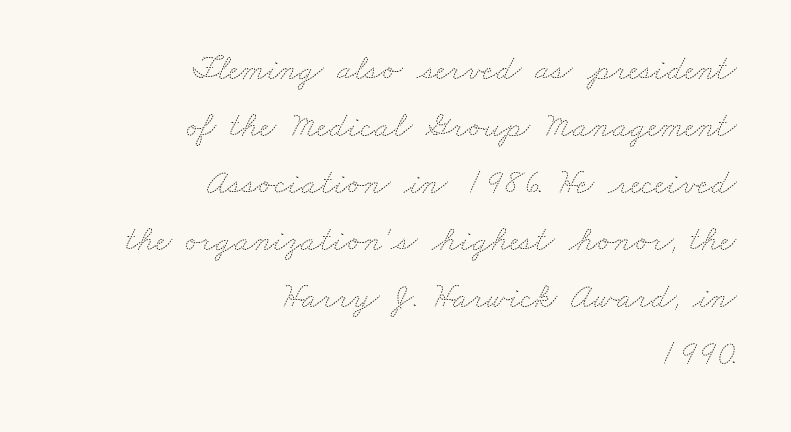
Q: Is the text bold? A: No.
Q: Is the text underlined? A: No.
Q: How is the paragraph aligned? A: Right-aligned.
Q: Is the spacing between letters normal or unusually wide? A: Normal.
Q: Is the spacing between lines tight, normal or loose? A: Normal.
Q: Width (condensed, normal, or wide)? A: Wide.
Q: Stroke contrast? A: Medium.
Q: x-height? A: Small.
Q: Monospaced? A: No.
